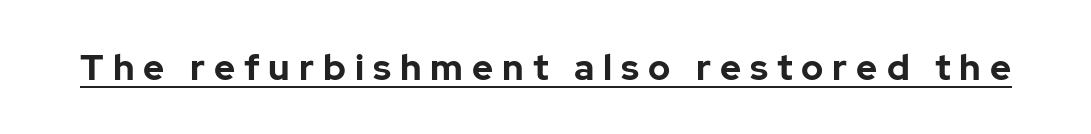
{"serif": "no", "italic": "no", "bold": "yes", "weight": "bold", "width": "normal", "stroke_contrast": "low", "x_height": "medium", "monospaced": "no", "underline": "yes", "letter_spacing": "wide", "letter_spacing_em": 0.25, "glyph_px": 36}
